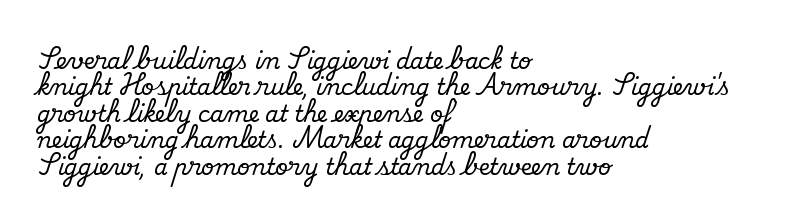
{"underline": "no", "align": "left", "line_spacing_ratio": 1.2, "letter_spacing": "normal", "letter_spacing_em": 0.0, "glyph_px": 22}
